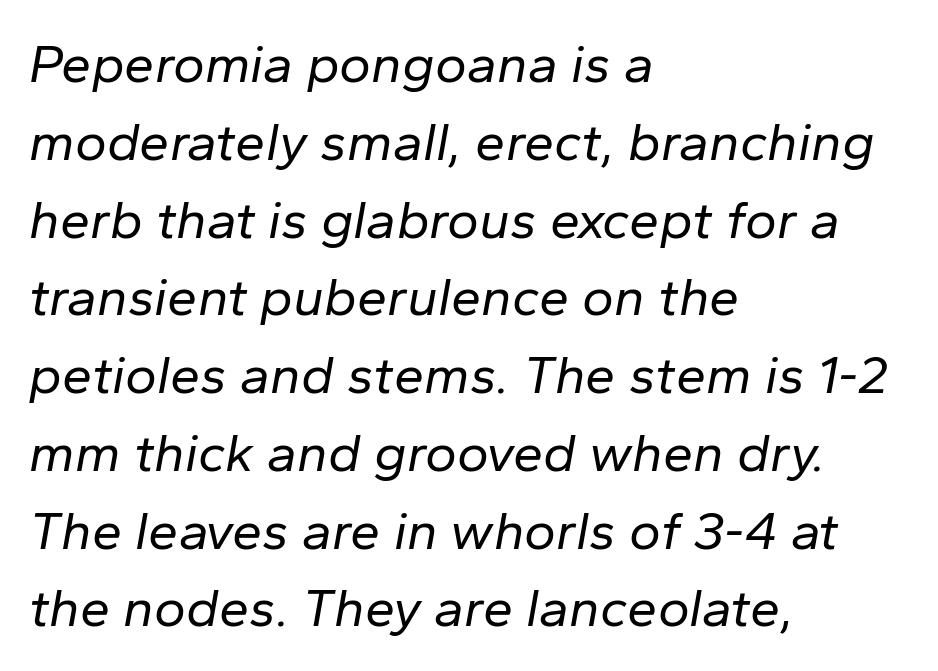
The image shows 54 px regular-weight type, italic (leaning right); set left-aligned, normal line spacing (1.44x), normal letter spacing, not underlined; low stroke contrast and a medium x-height.
